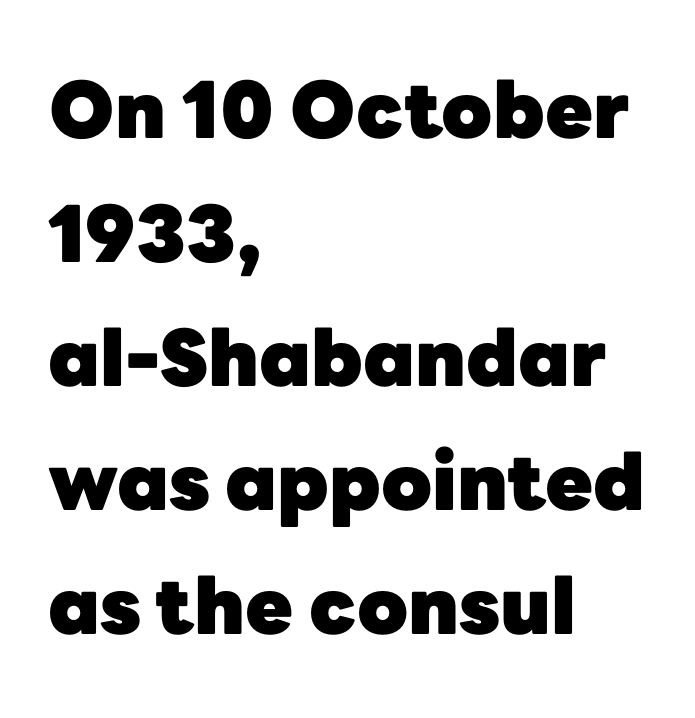
The image shows 78 px heavy sans-serif type, upright; set left-aligned, normal line spacing (1.59x), normal letter spacing, not underlined; low stroke contrast and a medium x-height.
